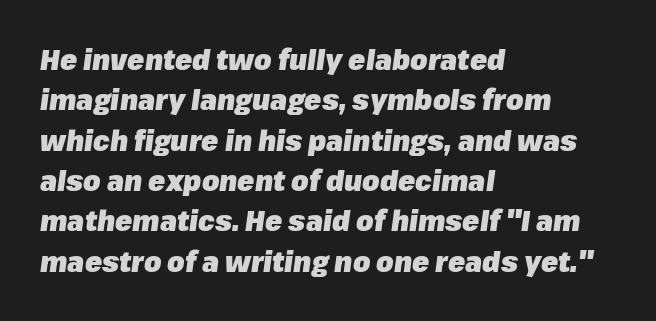
Style check: oblique. The glyphs are unaccompanied by any horizontal stroke below them. Proportional: the letters do not fall into vertical columns. Typographic density is high because the face is bold. Horizontal alignment here is leftward, the default for most running prose. Observe the ordinary spacing: letters are neighbours, not strangers.
